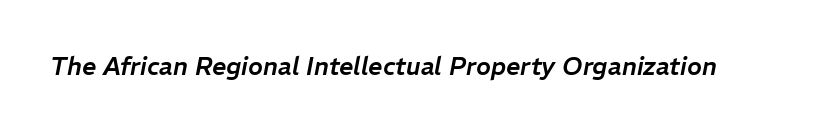
You can tell it's italic because the verticals aren't actually vertical. The specimen omits any rule beneath the text block's lines. Default kerning and tracking; the words read as compact shapes.
